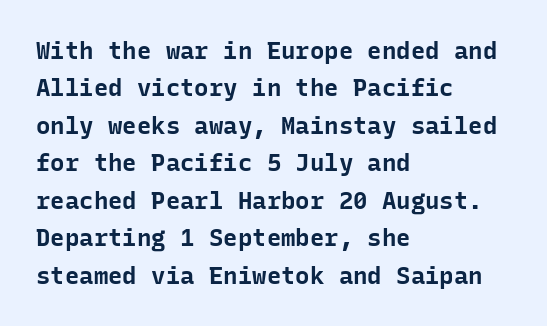
The image shows 24 px bold type, upright; set left-aligned, normal line spacing (1.56x), normal letter spacing, not underlined.
